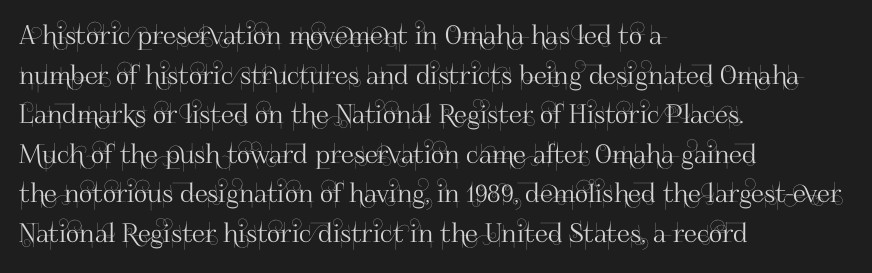
Q: Is the text italic (slanted)? A: No, it is upright.
Q: Is the text underlined? A: No.
Q: How is the paragraph aligned? A: Left-aligned.
Q: Is the spacing between letters normal or unusually wide? A: Normal.
Q: Is the spacing between lines tight, normal or loose? A: Normal.
